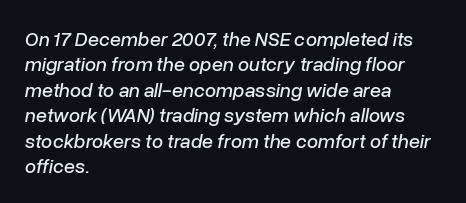
{"italic": "yes", "lean": "right", "slant_degrees": 10, "underline": "no", "align": "left", "line_spacing": "normal", "line_spacing_ratio": 1.27, "letter_spacing": "normal", "letter_spacing_em": 0.0, "glyph_px": 20}
